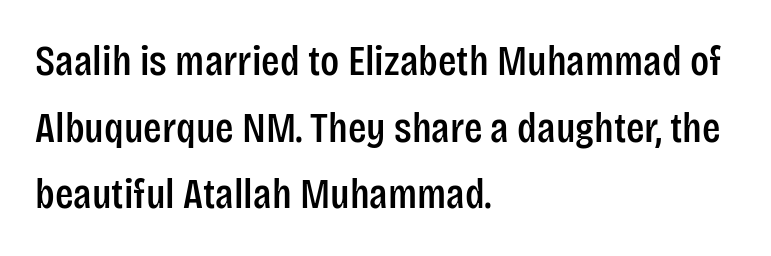
The image shows 43 px condensed sans-serif type, upright; set left-aligned, normal line spacing (1.55x), normal letter spacing, not underlined; low stroke contrast and a large x-height.
